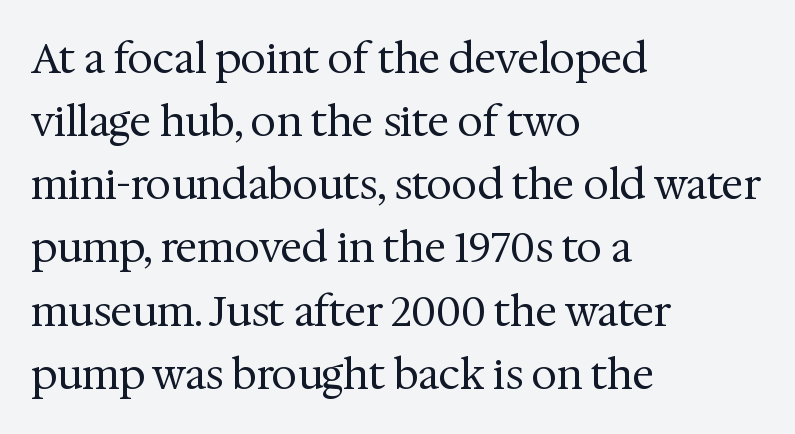
The image shows 41 px regular-weight serif type, upright; set left-aligned, normal line spacing (1.54x), normal letter spacing, not underlined; medium stroke contrast and a medium x-height.
